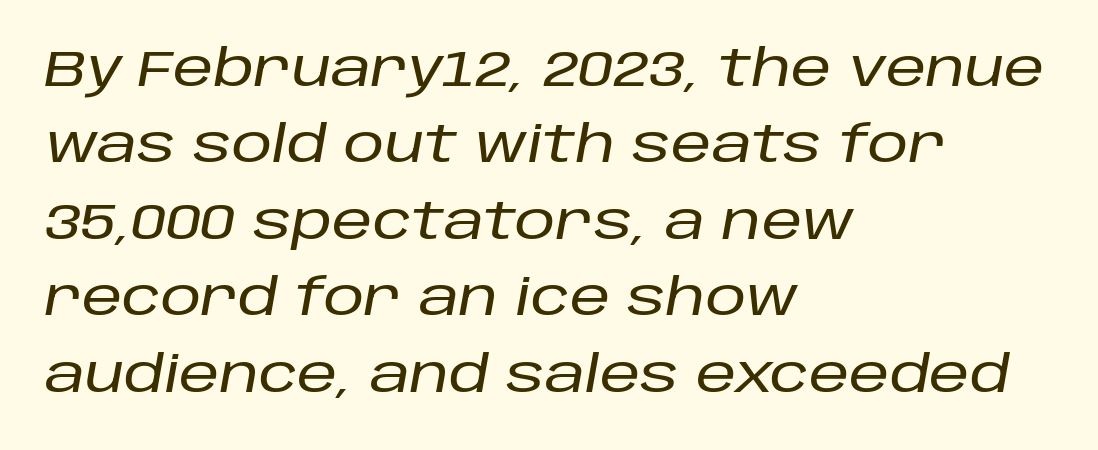
Every character sits at an angle, as italics do. Short note: letters normally spaced. Every row of glyphs begins at an identical x-position on the left. Glance below the letters and you will spot only blank space.
